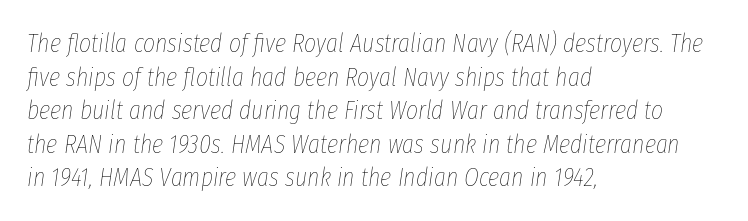
{"italic": "yes", "lean": "right", "slant_degrees": 8, "bold": "no", "underline": "no", "align": "left", "line_spacing": "normal", "line_spacing_ratio": 1.29, "letter_spacing": "normal", "letter_spacing_em": 0.0, "glyph_px": 26}
